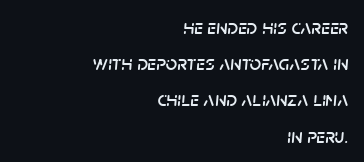
Q: Is the text italic (slanted)? A: Yes, it leans right by about 5 degrees.
Q: Is the text underlined? A: No.
Q: How is the paragraph aligned? A: Right-aligned.
Q: Is the spacing between letters normal or unusually wide? A: Normal.
